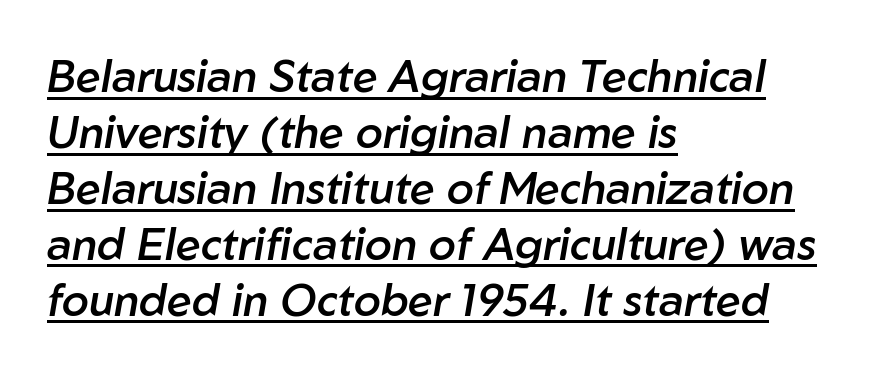
{"italic": "yes", "lean": "right", "slant_degrees": 10, "bold": "semi", "weight": "semibold", "width": "normal", "stroke_contrast": "low", "x_height": "medium", "monospaced": "no", "underline": "yes", "align": "left", "line_spacing": "normal", "line_spacing_ratio": 1.27, "letter_spacing": "normal", "letter_spacing_em": 0.0, "glyph_px": 44}
